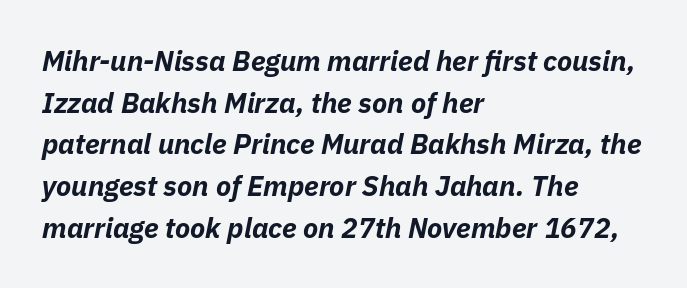
{"italic": "yes", "lean": "right", "slant_degrees": 11, "bold": "yes", "weight": "bold", "width": "normal", "stroke_contrast": "low", "x_height": "medium", "monospaced": "no", "underline": "no", "align": "left", "line_spacing": "normal", "line_spacing_ratio": 1.49, "letter_spacing": "normal", "letter_spacing_em": 0.0, "glyph_px": 28}
